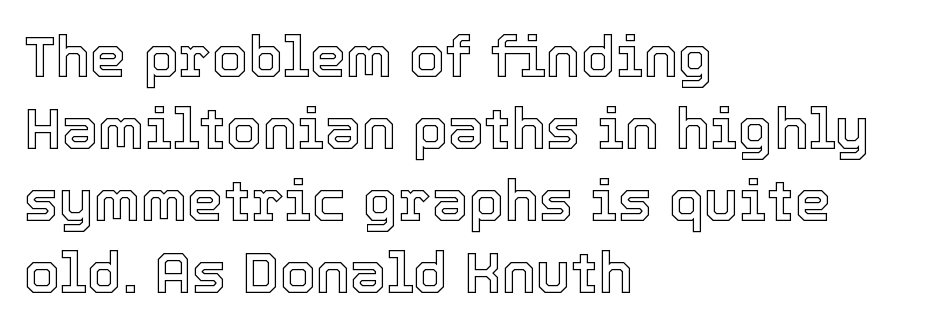
Q: Is the text italic (slanted)? A: No, it is upright.
Q: Is the text underlined? A: No.
Q: How is the paragraph aligned? A: Left-aligned.
Q: Is the spacing between letters normal or unusually wide? A: Normal.
Q: Width (condensed, normal, or wide)? A: Normal.
Q: x-height? A: Medium.
Q: Monospaced? A: No.
